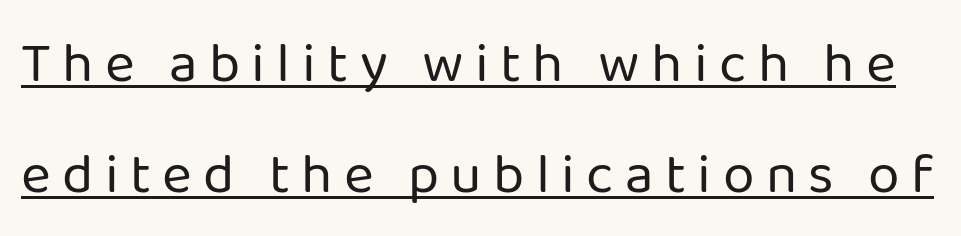
{"serif": "no", "italic": "no", "bold": "no", "weight": "regular", "width": "normal", "stroke_contrast": "low", "x_height": "medium", "monospaced": "no", "underline": "yes", "line_spacing": "loose", "line_spacing_ratio": 1.94, "letter_spacing": "wide", "letter_spacing_em": 0.2, "glyph_px": 57}
